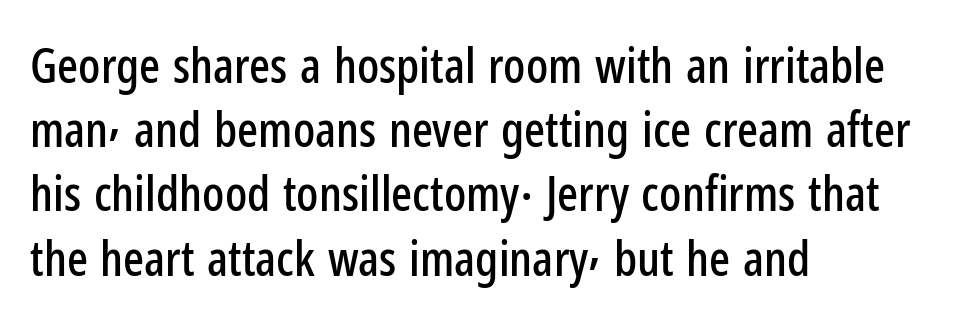
{"serif": "no", "italic": "no", "width": "condensed", "stroke_contrast": "low", "x_height": "medium", "monospaced": "no", "underline": "no", "align": "left", "line_spacing": "normal", "line_spacing_ratio": 1.31, "letter_spacing": "normal", "letter_spacing_em": 0.0, "glyph_px": 49}
